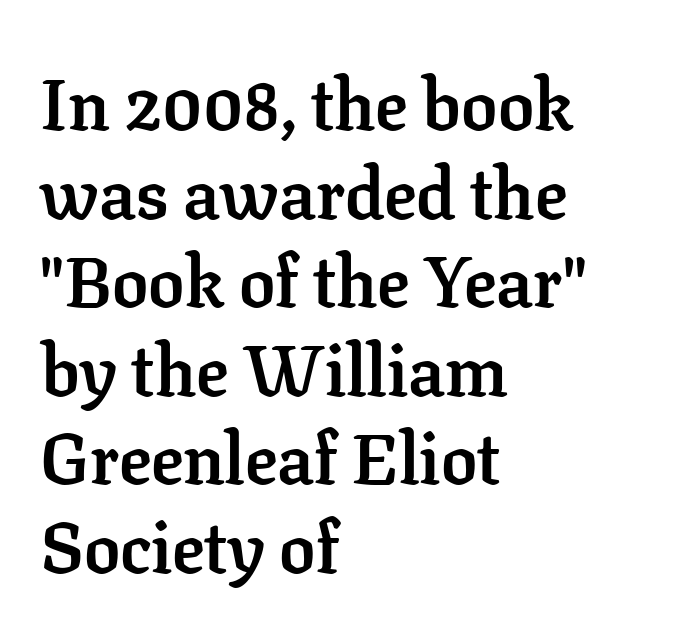
The image shows 72 px semibold serif type, upright; set left-aligned, line spacing 1.23x, normal letter spacing, not underlined; low stroke contrast and a medium x-height.
